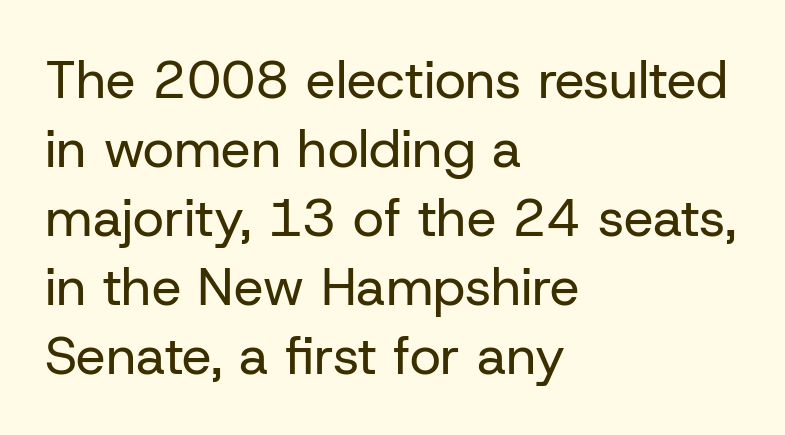
The block of text has a typical density, with ordinary space between rows. In terms of posture, this sample is upright. Caption: multi-line text, flush left, ragged right. Are there feet on the stems? There aren't — it's a sans. The zone under the glyphs is completely vacant. Stems here are at most as thick as an everyday book face.
